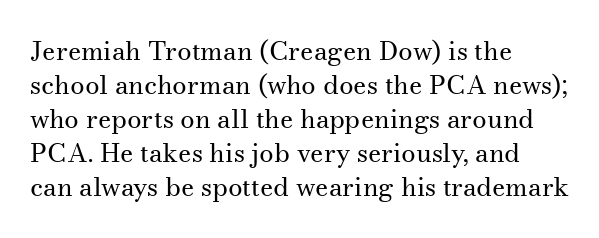
{"italic": "no", "bold": "no", "underline": "no", "align": "left", "line_spacing": "normal", "line_spacing_ratio": 1.31, "letter_spacing": "normal", "letter_spacing_em": 0.0, "glyph_px": 26}
